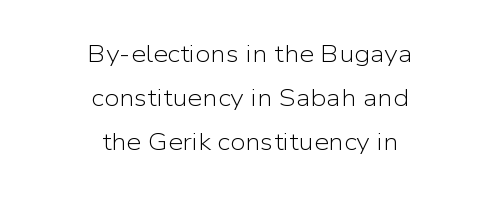
The image shows 24 px text type, upright; set centered, line spacing 1.84x, normal letter spacing, not underlined.
